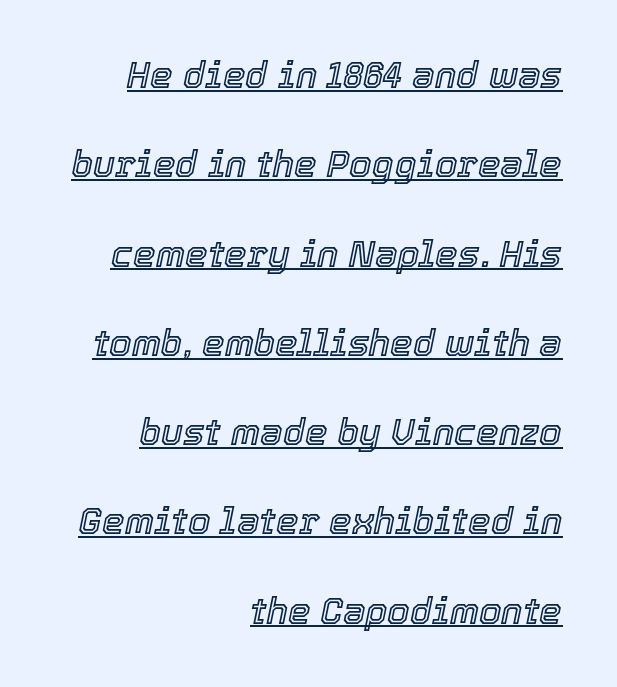
Q: Is the text italic (slanted)? A: Yes, it leans right by about 12 degrees.
Q: Is the text underlined? A: Yes.
Q: How is the paragraph aligned? A: Right-aligned.
Q: Is the spacing between letters normal or unusually wide? A: Normal.
Q: Is the spacing between lines tight, normal or loose? A: Loose.
Q: Width (condensed, normal, or wide)? A: Normal.
Q: x-height? A: Medium.
Q: Monospaced? A: No.
